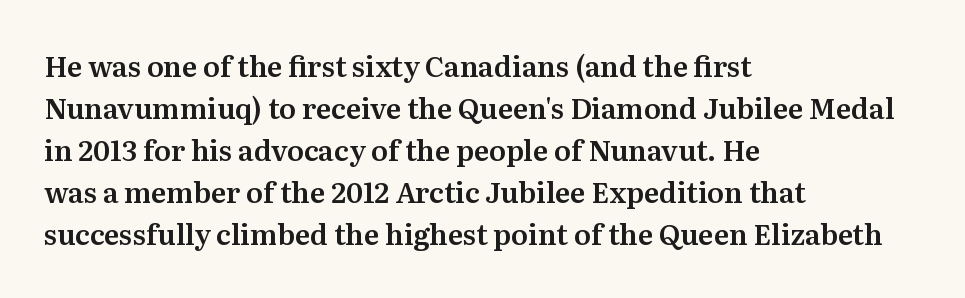
Leftover space on each line is placed entirely after the last word. Observe the ordinary spacing: letters are neighbours, not strangers. The rendering uses natural spacing where letterforms have individual widths. The specimen omits any rule beneath the text block's lines.
